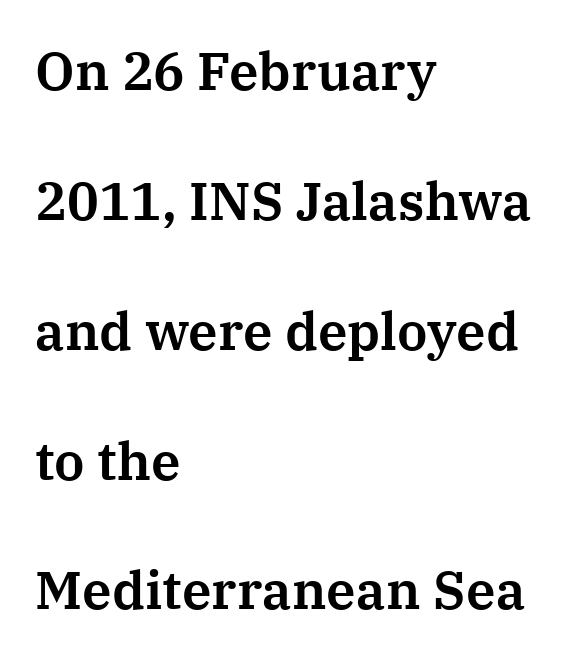
The image shows 53 px serif type, upright; set left-aligned, loose line spacing (2.45x), normal letter spacing, not underlined; medium stroke contrast and a medium x-height.
